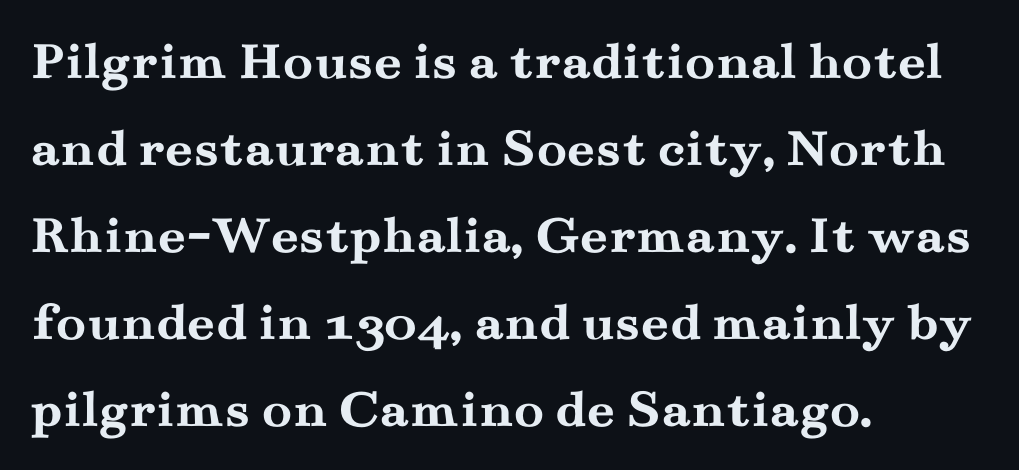
Q: Is the text bold? A: Yes.
Q: Is the text italic (slanted)? A: No, it is upright.
Q: Is the typeface a serif or a sans-serif typeface? A: Serif.
Q: Is the text underlined? A: No.
Q: How is the paragraph aligned? A: Left-aligned.
Q: Is the spacing between letters normal or unusually wide? A: Normal.
Q: Is the spacing between lines tight, normal or loose? A: Normal.
Q: Width (condensed, normal, or wide)? A: Wide.
Q: Stroke contrast? A: Medium.
Q: x-height? A: Small.
Q: Monospaced? A: No.
